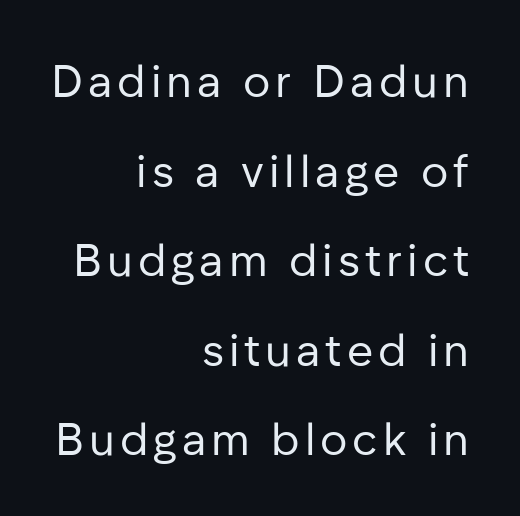
{"serif": "no", "italic": "no", "bold": "no", "weight": "regular", "width": "normal", "stroke_contrast": "low", "x_height": "medium", "monospaced": "no", "underline": "no", "align": "right", "line_spacing": "loose", "line_spacing_ratio": 1.99, "glyph_px": 45}
